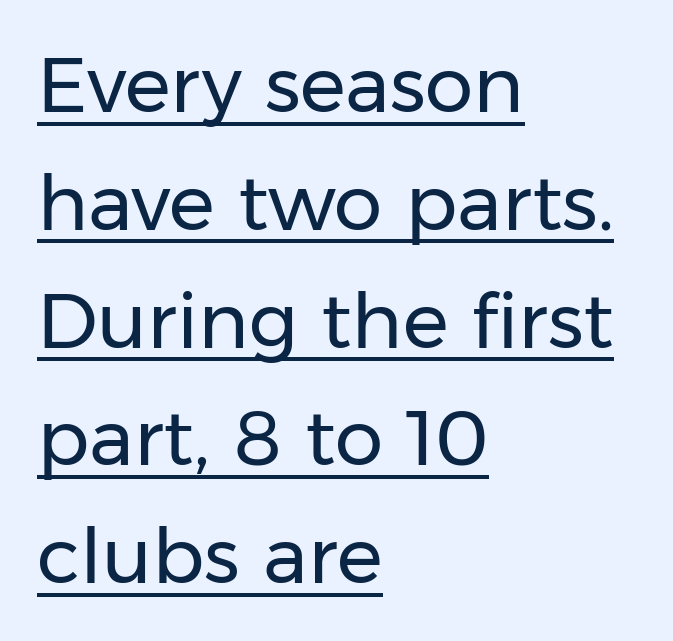
Q: Is the text bold? A: No.
Q: Is the text italic (slanted)? A: No, it is upright.
Q: Is the typeface a serif or a sans-serif typeface? A: Sans-serif.
Q: Is the text underlined? A: Yes.
Q: How is the paragraph aligned? A: Left-aligned.
Q: Is the spacing between letters normal or unusually wide? A: Normal.
Q: Is the spacing between lines tight, normal or loose? A: Normal.
Q: Width (condensed, normal, or wide)? A: Normal.
Q: Stroke contrast? A: Low.
Q: x-height? A: Medium.
Q: Monospaced? A: No.
